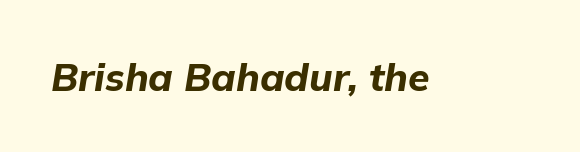
Q: Is the text bold? A: Yes.
Q: Is the text italic (slanted)? A: Yes, it leans right by about 9 degrees.
Q: Is the text underlined? A: No.
Q: Is the spacing between letters normal or unusually wide? A: Normal.
Q: Width (condensed, normal, or wide)? A: Normal.
Q: Stroke contrast? A: Low.
Q: x-height? A: Medium.
Q: Monospaced? A: No.
